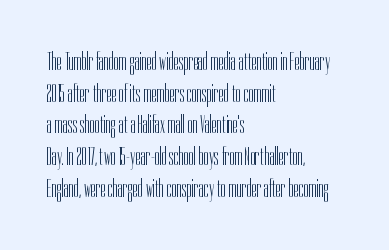
Nope, not italic — everything's standing straight. The font is comparable to plain body text, perhaps lighter. Inter-character spacing is left at the font's built-in metrics. The zone under the glyphs is completely vacant. These lines are set flush left with a ragged right edge.
